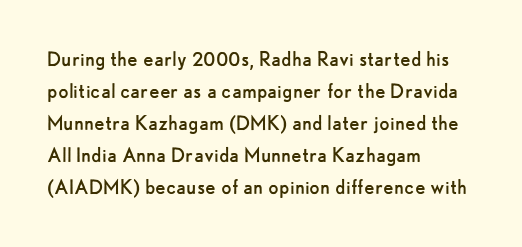
A bare baseline throughout the passage. Does the lettering tilt? It doesn't — this is upright. Leftover space on each line is placed entirely after the last word. Regarding leading, the lines here are spaced in the standard way. Inter-character spacing is left at the font's built-in metrics. Compared with a typical body face, this is equally light or lighter still.
